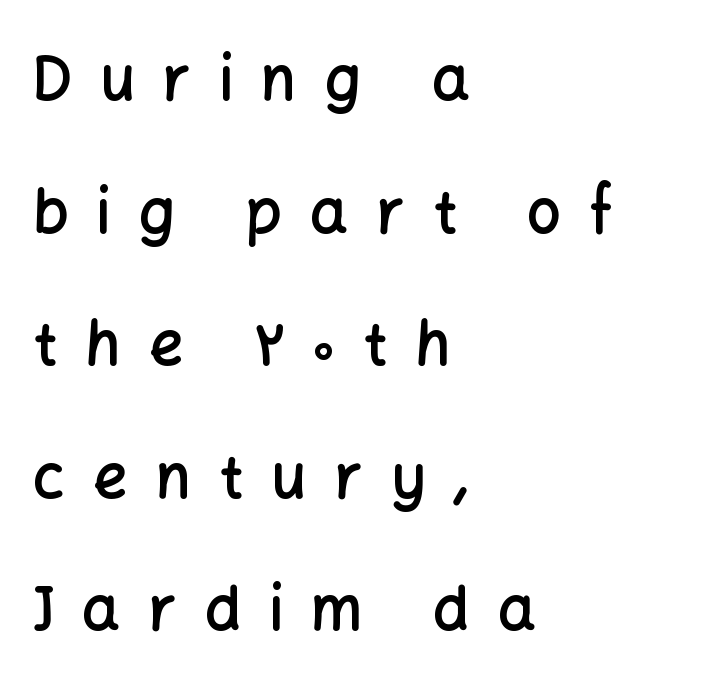
The image shows 60 px semibold sans-serif type, upright; set left-aligned, loose line spacing (2.21x), unusually wide letter spacing (+0.47 em), not underlined; low stroke contrast and a medium x-height.
